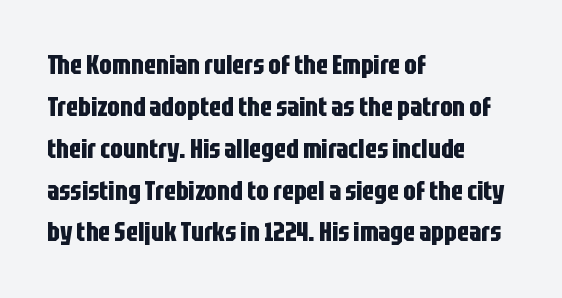
The image shows 27 px bold type, upright; set left-aligned, normal line spacing (1.55x), normal letter spacing, not underlined.
